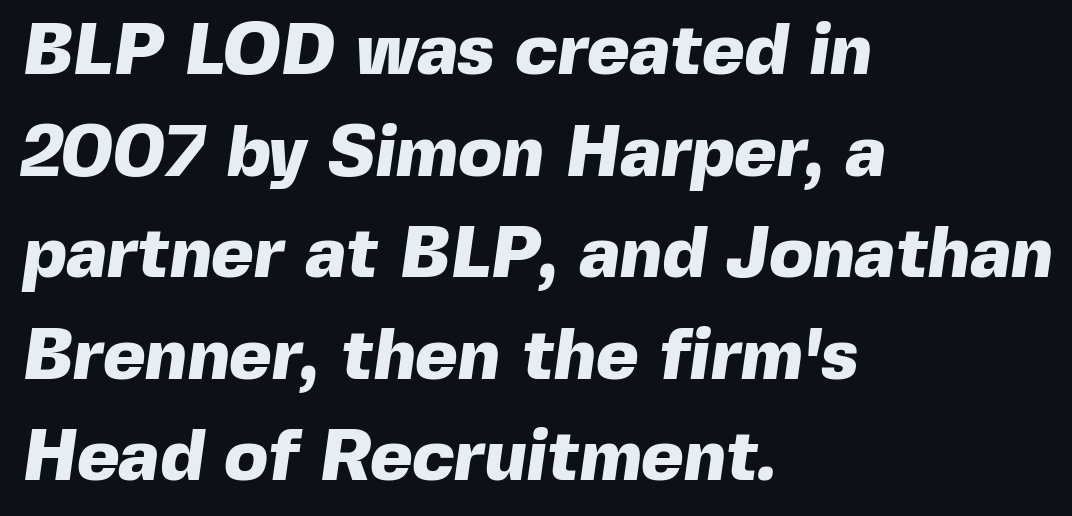
Default kerning and tracking; the words read as compact shapes. The strokes are fattened all the way to bold. Letterform terminals end flat and unadorned throughout the passage. Students, observe: this is what conventionally led text looks like.
